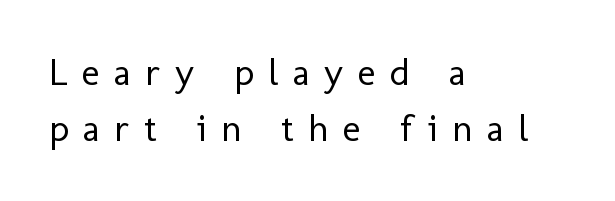
The image shows 38 px regular-weight sans-serif type, upright; set left-aligned, normal line spacing (1.48x), unusually wide letter spacing (+0.38 em), not underlined; low stroke contrast and a medium x-height.
